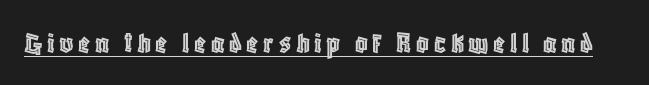
Q: Is the text italic (slanted)? A: No, it is upright.
Q: Is the text underlined? A: Yes.
Q: Width (condensed, normal, or wide)? A: Condensed.
Q: x-height? A: Large.
Q: Monospaced? A: No.
